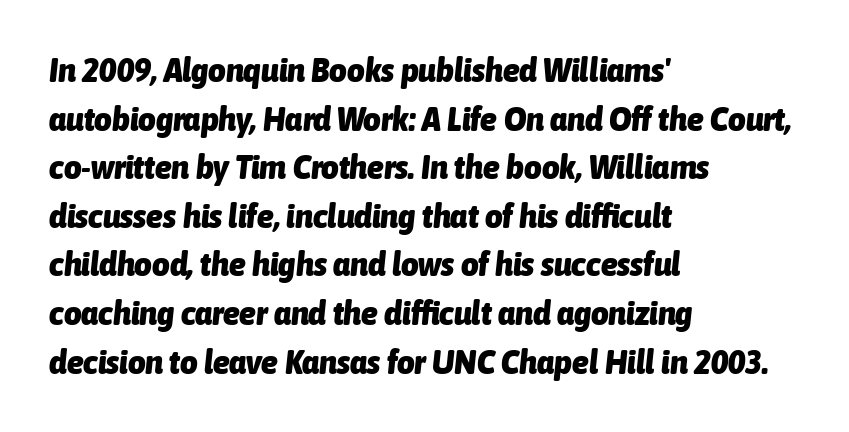
The image shows 34 px heavy, condensed type, italic (leaning right); set left-aligned, normal line spacing (1.43x), normal letter spacing, not underlined; low stroke contrast and a medium x-height.
